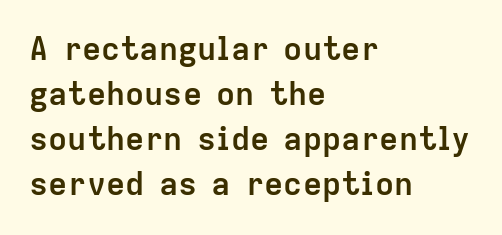
Q: Is the text bold? A: Yes.
Q: Is the text italic (slanted)? A: No, it is upright.
Q: Is the typeface a serif or a sans-serif typeface? A: Sans-serif.
Q: Is the text underlined? A: No.
Q: How is the paragraph aligned? A: Left-aligned.
Q: Is the spacing between letters normal or unusually wide? A: Normal.
Q: Is the spacing between lines tight, normal or loose? A: Normal.
Q: Width (condensed, normal, or wide)? A: Normal.
Q: Stroke contrast? A: Low.
Q: x-height? A: Medium.
Q: Monospaced? A: No.
